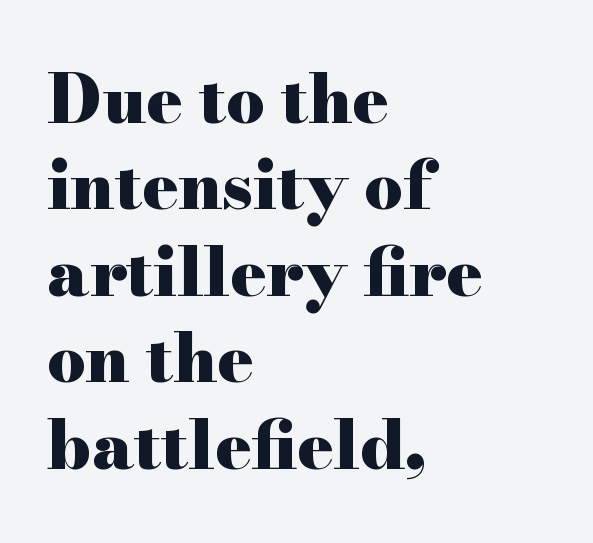
Normally led — the rows are evenly, conventionally spaced. You can tell it's not italic because the verticals are truly vertical. Proportional: the letters do not fall into vertical columns. Typographically, this falls in the serif category.
